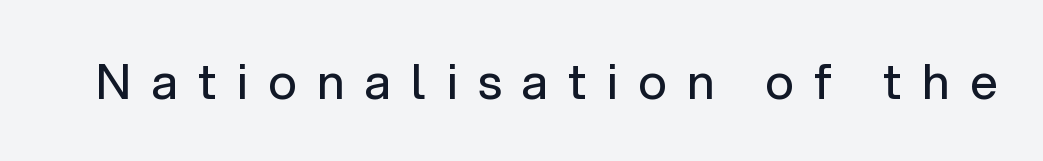
Q: Is the text bold? A: No.
Q: Is the text italic (slanted)? A: No, it is upright.
Q: Is the typeface a serif or a sans-serif typeface? A: Sans-serif.
Q: Is the text underlined? A: No.
Q: Is the spacing between letters normal or unusually wide? A: Unusually wide.
Q: Width (condensed, normal, or wide)? A: Normal.
Q: Stroke contrast? A: Low.
Q: x-height? A: Medium.
Q: Monospaced? A: No.
